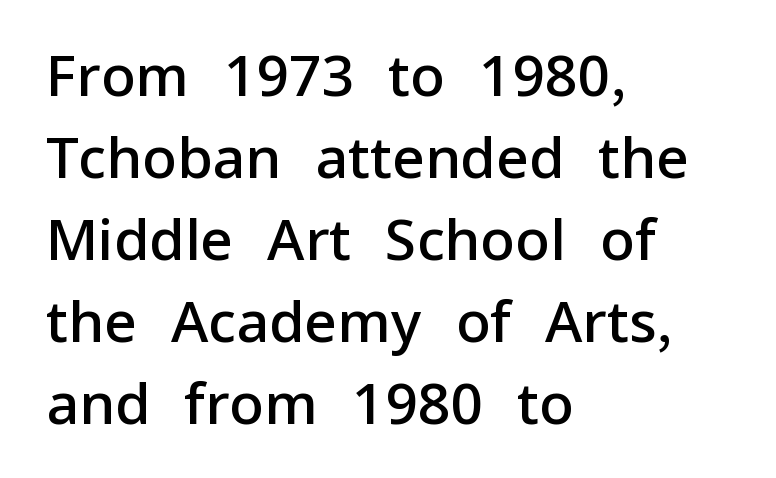
Q: Is the text bold? A: Semi-bold.
Q: Is the text italic (slanted)? A: No, it is upright.
Q: Is the typeface a serif or a sans-serif typeface? A: Sans-serif.
Q: Is the text underlined? A: No.
Q: How is the paragraph aligned? A: Left-aligned.
Q: Is the spacing between letters normal or unusually wide? A: Normal.
Q: Is the spacing between lines tight, normal or loose? A: Normal.
Q: Width (condensed, normal, or wide)? A: Normal.
Q: Stroke contrast? A: Low.
Q: x-height? A: Medium.
Q: Monospaced? A: No.
